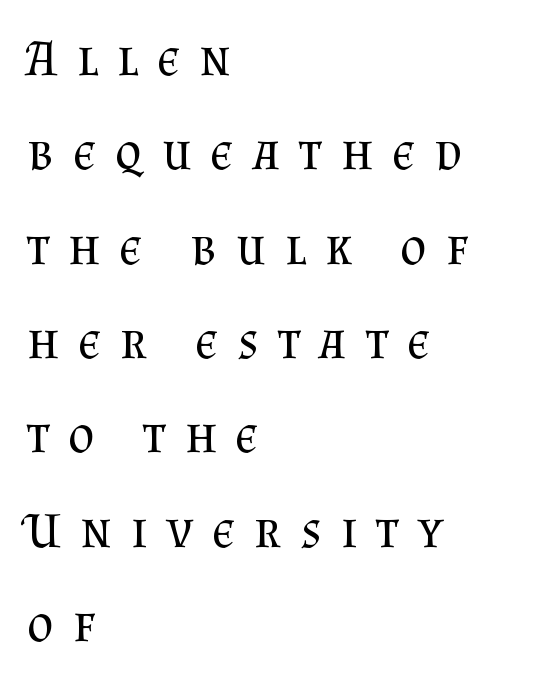
Any mark beneath the type? The region is blank. This rendering widens character spacing well past its baseline value. Characters remain perfectly vertical along every line. Each letter's strokes conclude with small projecting serifs. Think standard paragraph weight, or any step lighter than that. Character widths vary here, with narrow letters taking less room than wide ones.
